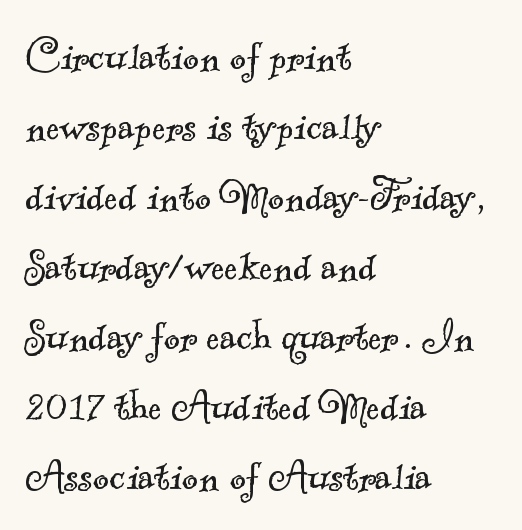
The image shows 50 px light serif type; set left-aligned, normal line spacing (1.4x), normal letter spacing, not underlined; a small x-height.
